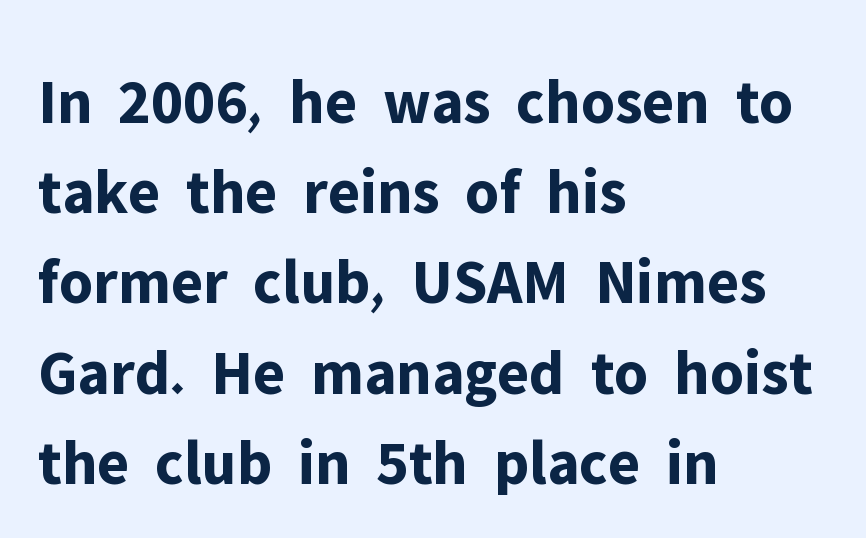
{"serif": "no", "italic": "no", "bold": "yes", "weight": "bold", "width": "normal", "stroke_contrast": "low", "x_height": "medium", "monospaced": "no", "underline": "no", "align": "left", "line_spacing": "normal", "line_spacing_ratio": 1.41, "letter_spacing": "normal", "letter_spacing_em": 0.0, "glyph_px": 64}
